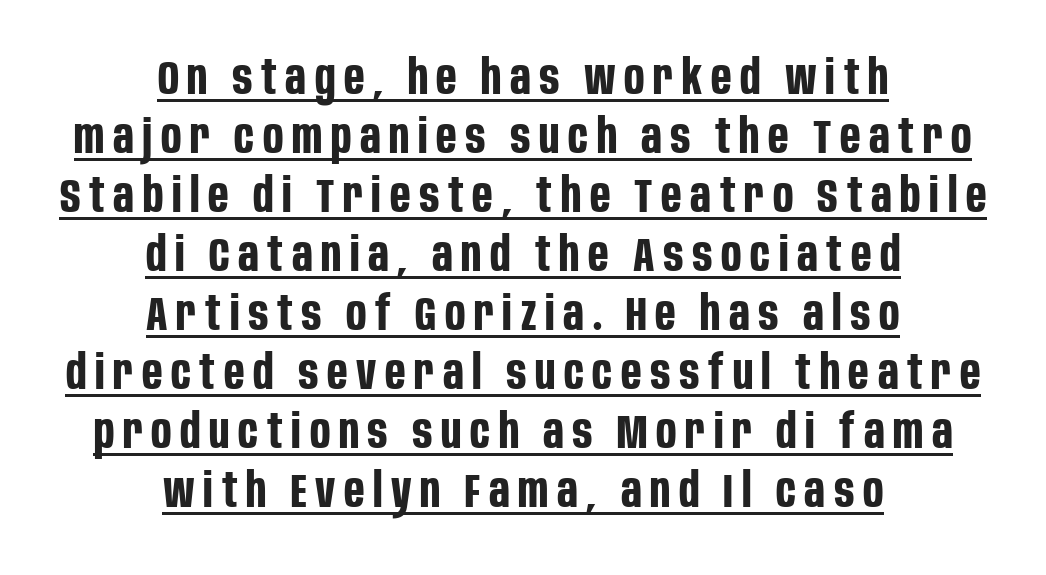
Each line is balanced around a shared central axis. Posture: vertical. The letters are bold, with thick, heavy strokes. The face used here is proportionally spaced, like ordinary book or web type. Honestly, the underline is the first thing you notice here.
